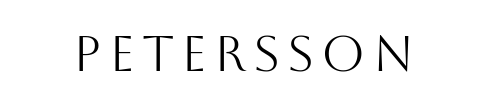
Character widths vary here, with narrow letters taking less room than wide ones. Caption: face not bold, strokes unweighted. The passage shown is typeset with a sans-serif family. Posture: upright roman. Underlining? Definitely not there.
